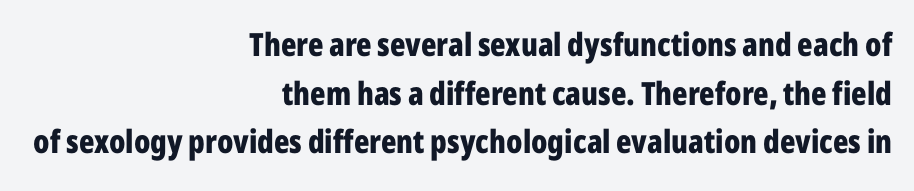
The image shows 32 px bold, condensed sans-serif type, upright; set right-aligned, normal line spacing (1.52x), normal letter spacing, not underlined; low stroke contrast and a medium x-height.
